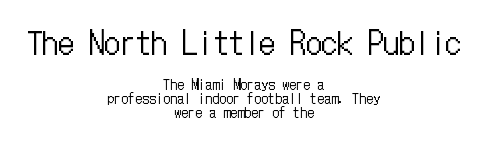
Q: Is the text bold? A: No.
Q: Is the text italic (slanted)? A: No, it is upright.
Q: Is the text underlined? A: No.
Q: How is the paragraph aligned? A: Centered.
Q: Is the spacing between letters normal or unusually wide? A: Normal.
Q: Is the spacing between lines tight, normal or loose? A: Tight.
Q: Which block of text is set in a larger size, the first (top) or the second (bottom)? A: The first (top) one.
Q: Width (condensed, normal, or wide)? A: Condensed.
Q: Stroke contrast? A: Low.
Q: x-height? A: Medium.
